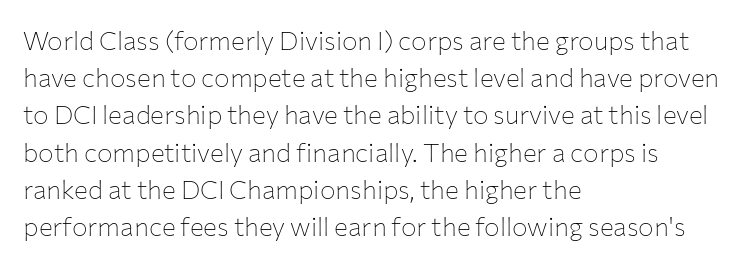
The image shows 26 px text type, upright; set left-aligned, normal line spacing (1.43x), normal letter spacing, not underlined.
